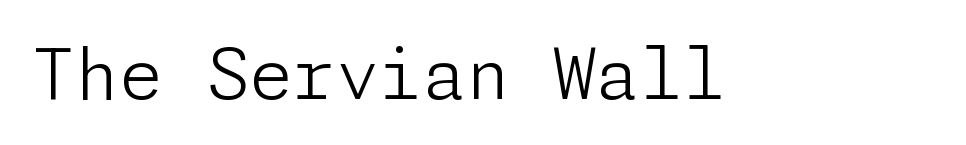
The image shows 70 px light sans-serif type, upright; set normal letter spacing, not underlined; low stroke contrast and a medium x-height.
